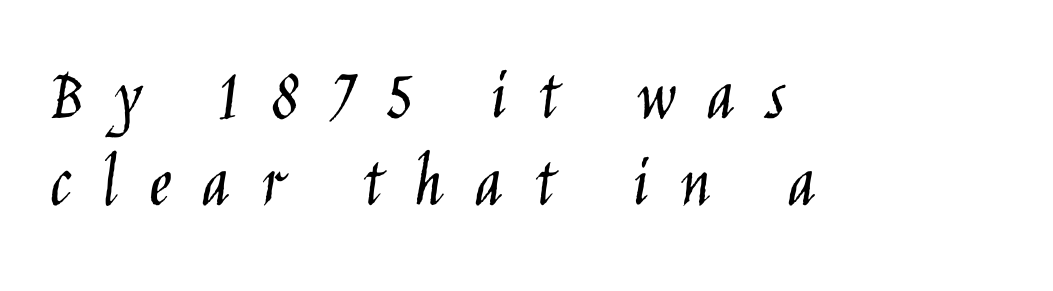
A sans-serif font was chosen for this passage. Regarding leading, the lines here are crowded together. Weight class: somewhere from thin through regular. Here the designer chose a conventional face with non-uniform glyph widths. Letter spacing: wide.
